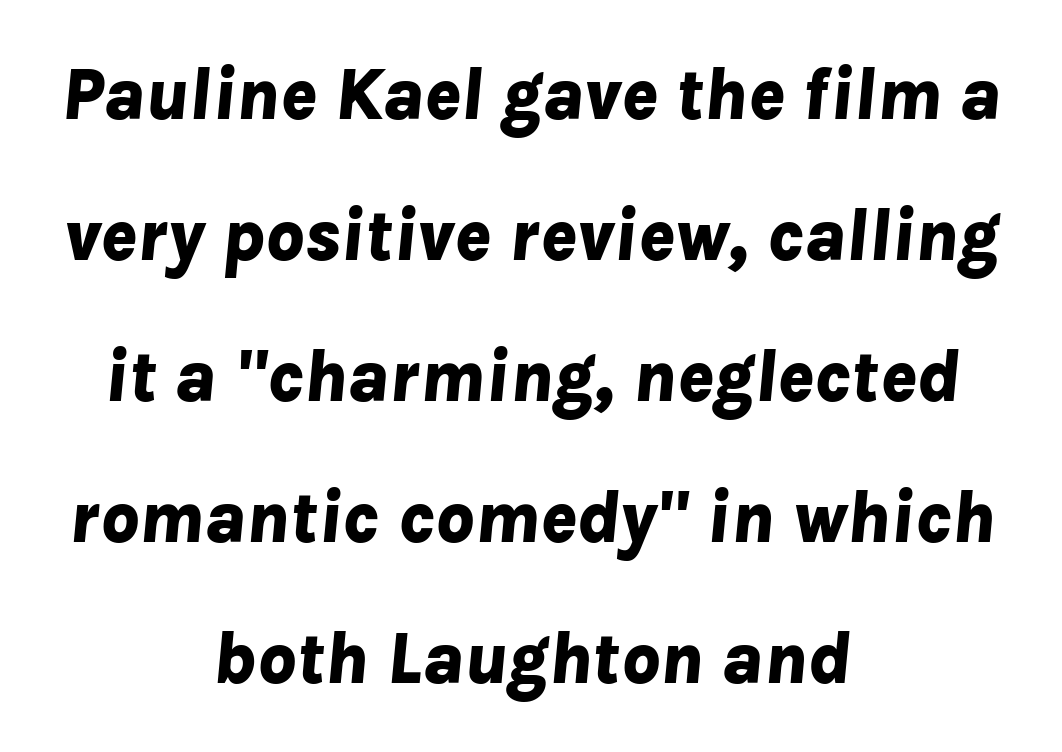
{"italic": "yes", "lean": "right", "slant_degrees": 8, "bold": "yes", "weight": "bold", "width": "normal", "stroke_contrast": "low", "x_height": "medium", "monospaced": "no", "underline": "no", "align": "center", "line_spacing_ratio": 1.88, "letter_spacing": "normal", "letter_spacing_em": 0.0, "glyph_px": 75}
